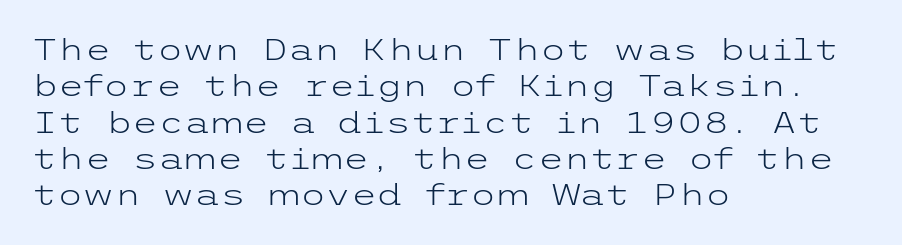
Look at the tracking — it's just the regular setting, nothing added. No italicization has been applied; the sample stays upright. The specimen omits any rule beneath the text block's lines. In CSS terms this would be text-align: left.
